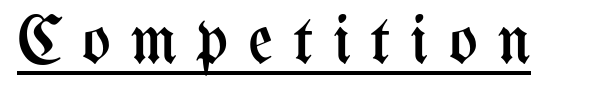
{"italic": "no", "bold": "no", "weight": "regular", "width": "condensed", "stroke_contrast": "medium", "x_height": "medium", "monospaced": "no", "underline": "yes", "letter_spacing": "wide", "letter_spacing_em": 0.29, "glyph_px": 68}
